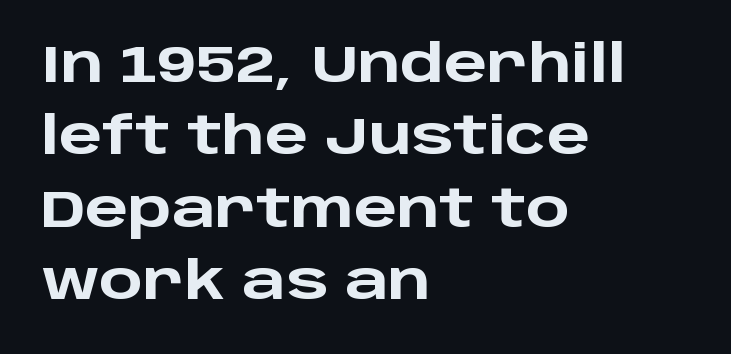
Q: Is the text bold? A: Yes.
Q: Is the text italic (slanted)? A: No, it is upright.
Q: Is the typeface a serif or a sans-serif typeface? A: Sans-serif.
Q: Is the text underlined? A: No.
Q: How is the paragraph aligned? A: Left-aligned.
Q: Is the spacing between letters normal or unusually wide? A: Normal.
Q: Is the spacing between lines tight, normal or loose? A: Normal.
Q: Width (condensed, normal, or wide)? A: Wide.
Q: Stroke contrast? A: Low.
Q: x-height? A: Large.
Q: Monospaced? A: No.
